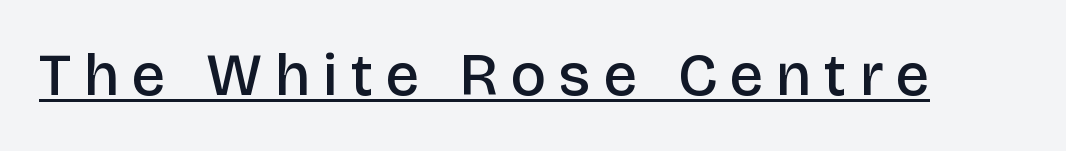
Q: Is the text bold? A: Semi-bold.
Q: Is the text italic (slanted)? A: No, it is upright.
Q: Is the typeface a serif or a sans-serif typeface? A: Sans-serif.
Q: Is the text underlined? A: Yes.
Q: Is the spacing between letters normal or unusually wide? A: Unusually wide.
Q: Width (condensed, normal, or wide)? A: Normal.
Q: Stroke contrast? A: Low.
Q: x-height? A: Large.
Q: Monospaced? A: No.
